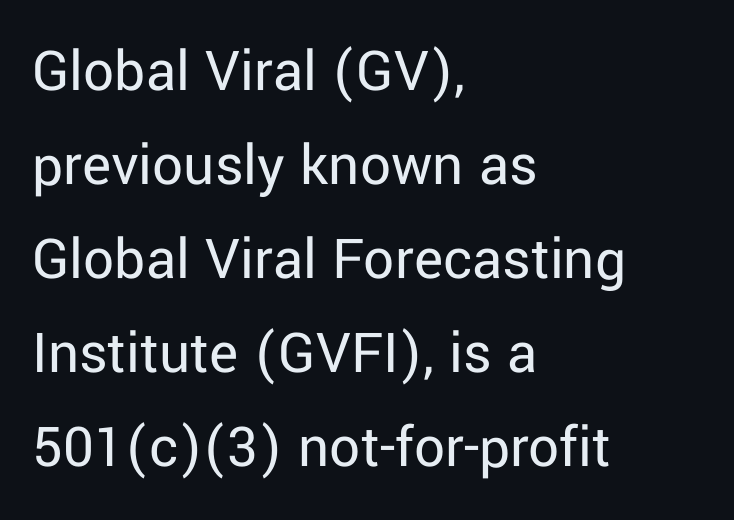
Spacing verdict: proportional, widths tailored to each character. Vertical strokes here are truly vertical. I'd call this a sans setting — the letters go barefoot. A bare baseline throughout the passage.
